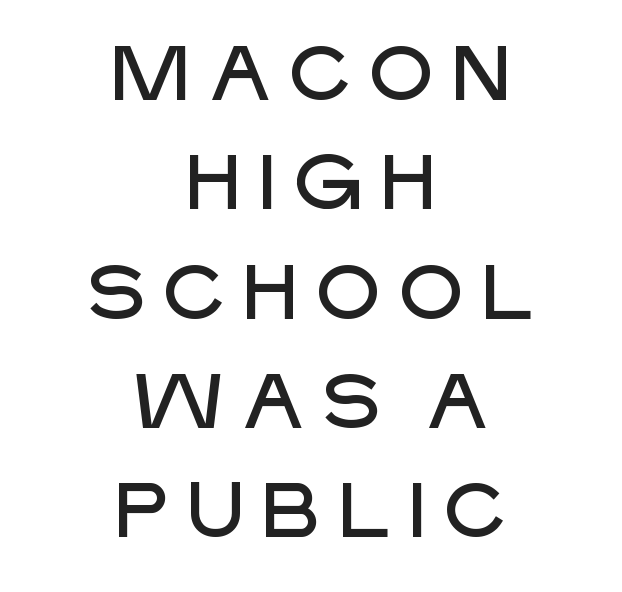
The space between consecutive lines is moderate. Tall strokes in this sample are plumb rather than angled. The specimen omits any rule beneath the text block's lines. Short and long lines alike share a common midpoint. This sample has the flowing, uneven cadence of proportional lettering.
